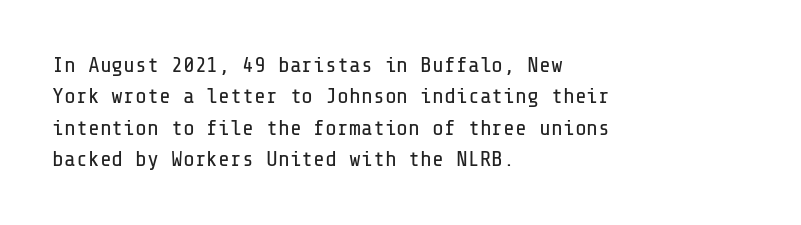
{"italic": "no", "bold": "no", "underline": "no", "align": "left", "line_spacing": "normal", "line_spacing_ratio": 1.43, "letter_spacing": "normal", "letter_spacing_em": 0.0, "glyph_px": 22}
